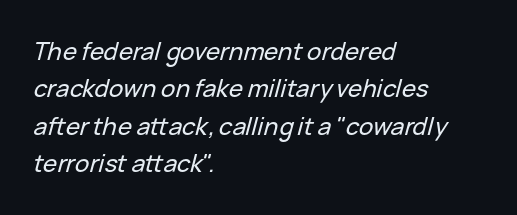
{"italic": "yes", "lean": "right", "slant_degrees": 15, "underline": "no", "align": "left", "line_spacing": "normal", "line_spacing_ratio": 1.56, "letter_spacing": "normal", "letter_spacing_em": 0.0, "glyph_px": 24}
